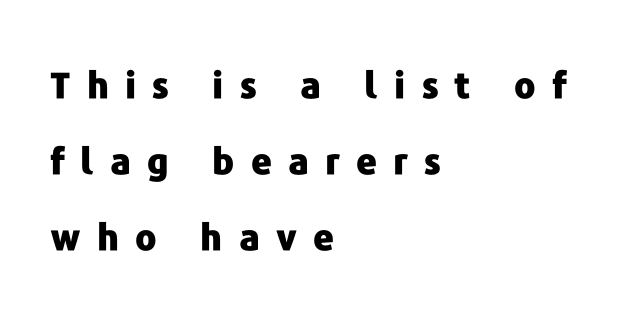
{"serif": "no", "italic": "no", "bold": "yes", "weight": "heavy", "width": "normal", "stroke_contrast": "low", "x_height": "medium", "monospaced": "no", "underline": "no", "align": "left", "line_spacing": "loose", "line_spacing_ratio": 2.11, "letter_spacing": "wide", "letter_spacing_em": 0.45, "glyph_px": 36}
